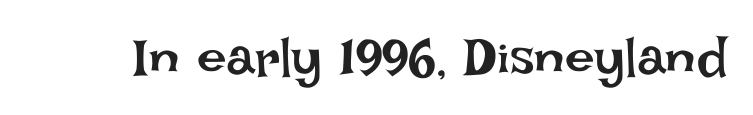
The image shows 53 px regular-weight type, upright; set normal letter spacing, not underlined; low stroke contrast and a large x-height.
